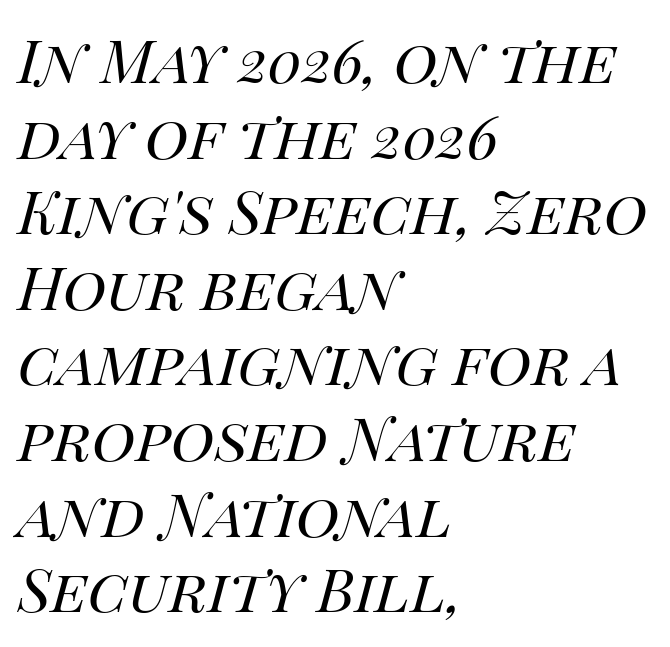
The image shows 60 px regular-weight type, italic (leaning right); set left-aligned, normal line spacing (1.26x), normal letter spacing, not underlined; high stroke contrast and a large x-height.
